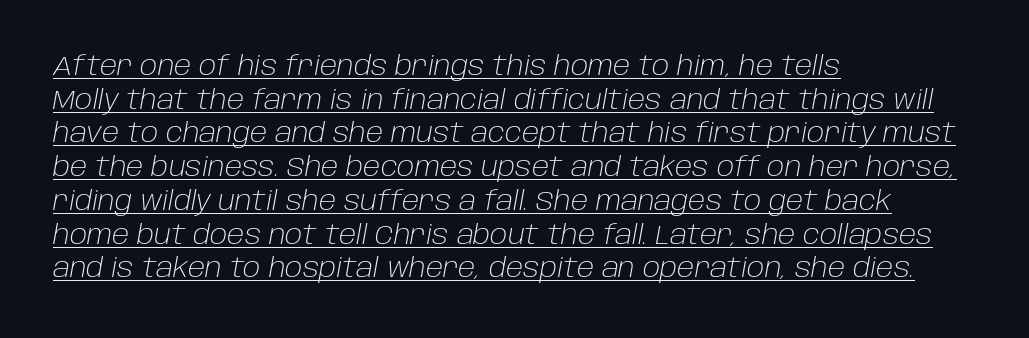
Q: Is the text bold? A: No.
Q: Is the text italic (slanted)? A: Yes, it leans right by about 10 degrees.
Q: Is the text underlined? A: Yes.
Q: How is the paragraph aligned? A: Left-aligned.
Q: Is the spacing between letters normal or unusually wide? A: Normal.
Q: Is the spacing between lines tight, normal or loose? A: Normal.
